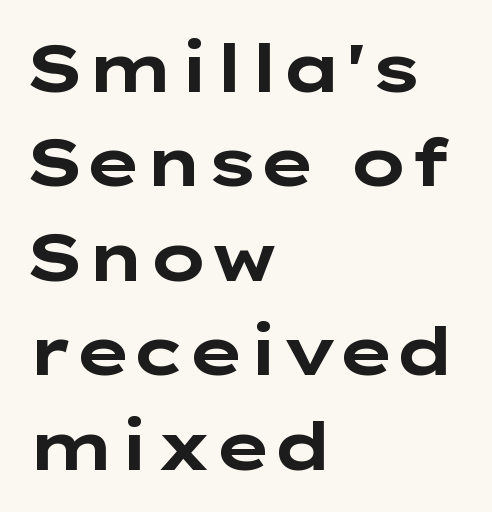
{"serif": "no", "italic": "no", "bold": "yes", "weight": "bold", "width": "wide", "stroke_contrast": "low", "x_height": "medium", "monospaced": "no", "underline": "no", "align": "left", "line_spacing": "normal", "line_spacing_ratio": 1.41, "letter_spacing": "normal", "letter_spacing_em": 0.0, "glyph_px": 67}
